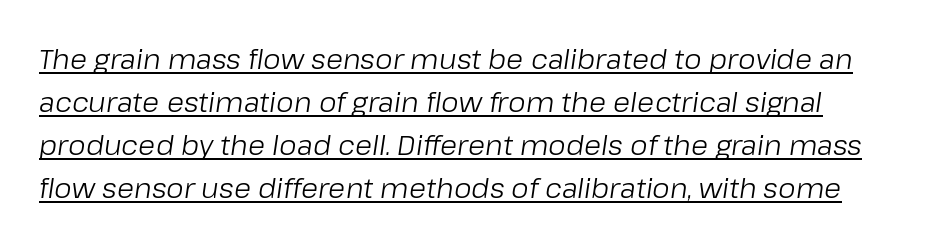
The image shows 28 px light type, italic (leaning right); set normal line spacing (1.54x), normal letter spacing, underlined; low stroke contrast and a medium x-height.
